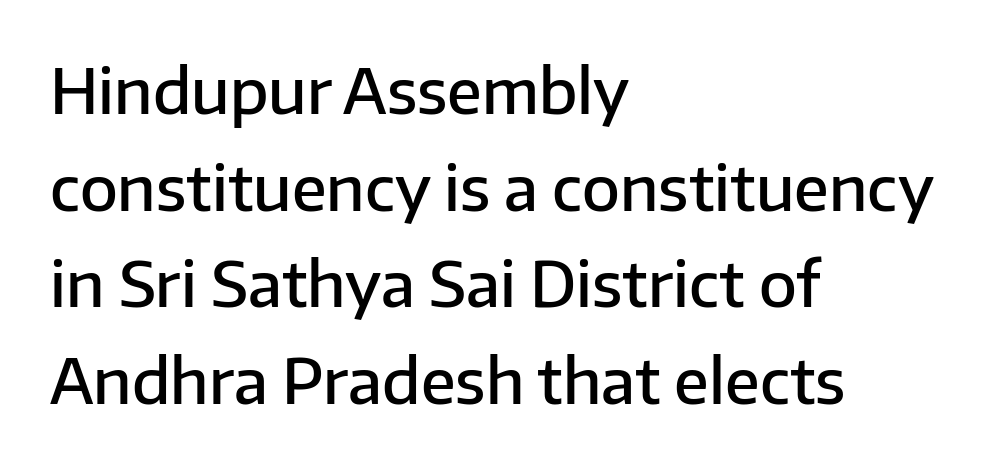
The image shows 62 px semibold sans-serif type, upright; set left-aligned, normal line spacing (1.56x), normal letter spacing, not underlined; low stroke contrast and a medium x-height.
